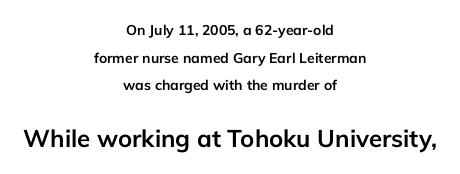
The image shows 24 px bold type, upright; set centered, loose line spacing (1.98x), normal letter spacing, not underlined; the second (bottom) block is 1.71x larger.
